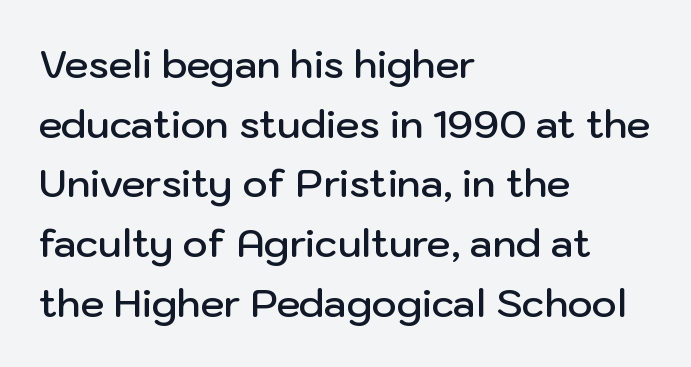
The image shows 38 px semibold sans-serif type, upright; set left-aligned, normal line spacing (1.57x), normal letter spacing, not underlined; low stroke contrast and a medium x-height.
